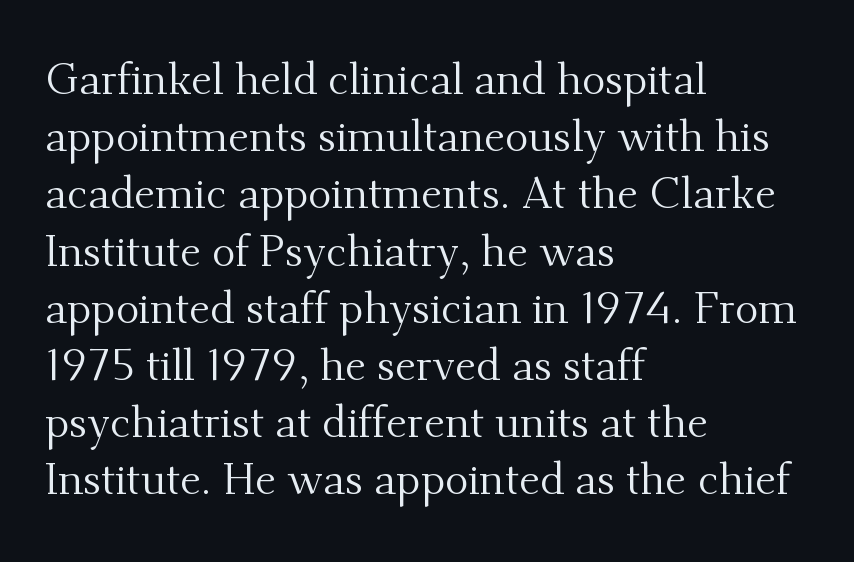
A classic flush-left, rag-right setting is used for this passage. The designer left line spacing at the default. Letter spacing: default. The letters advance in unequal steps, a hallmark of proportional type. Regarding serifs, this sample has them. The letters stand upright; this is a roman face.
